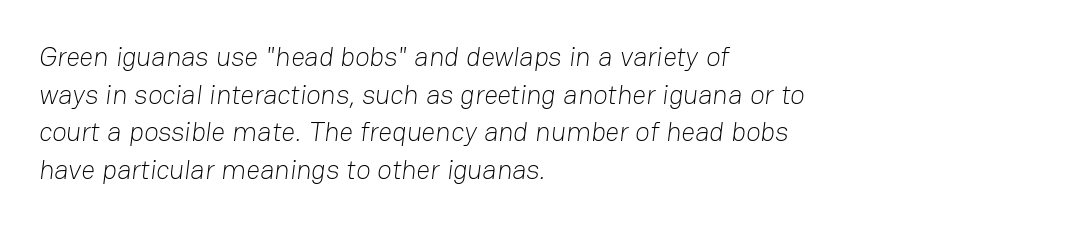
The image shows 27 px text type; set left-aligned, normal line spacing (1.39x), normal letter spacing, not underlined.
